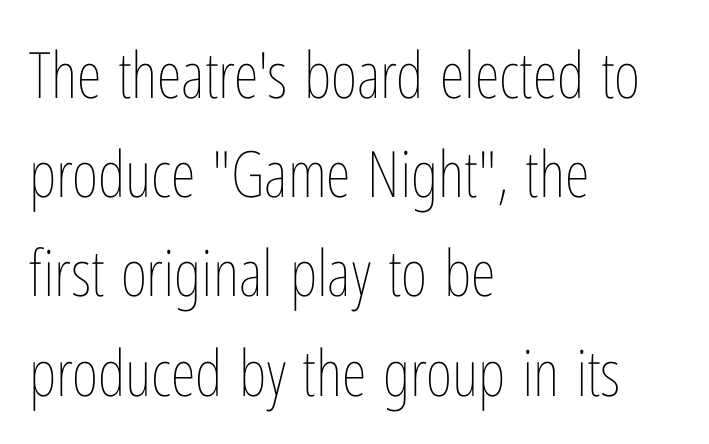
The image shows 64 px thin, condensed type, upright; set left-aligned, normal line spacing (1.55x), normal letter spacing, not underlined; low stroke contrast and a medium x-height.
